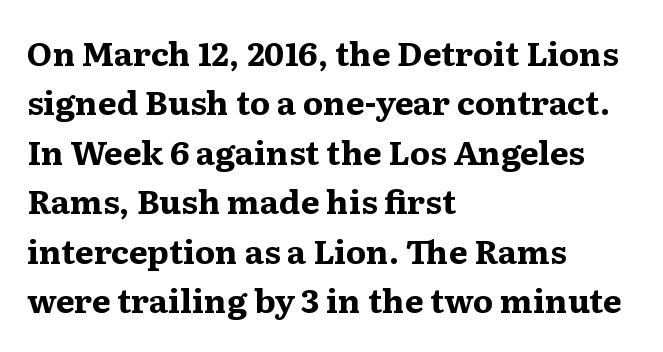
Characters remain perfectly vertical along every line. Students, observe: this is what conventionally led text looks like. Varying glyph widths throughout — classic text-font behaviour. Classification — serif. Students, this is bold: see how much ink each stroke carries. Caption: standard tracking, unaltered.
